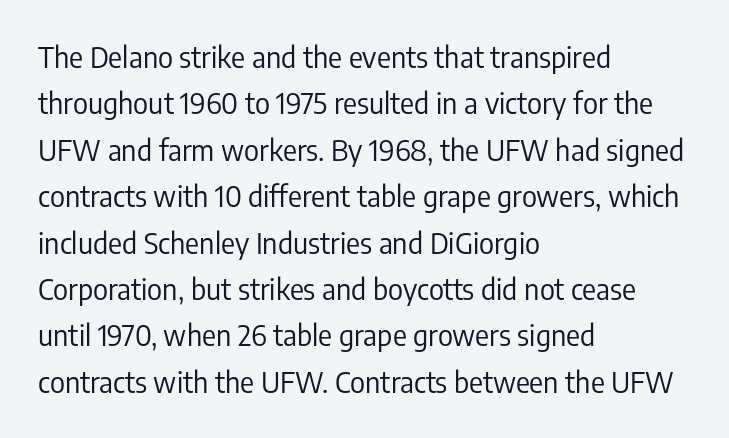
{"serif": "no", "italic": "no", "bold": "no", "weight": "regular", "width": "condensed", "stroke_contrast": "low", "x_height": "medium", "monospaced": "no", "underline": "no", "align": "left", "line_spacing": "normal", "line_spacing_ratio": 1.6, "letter_spacing": "normal", "letter_spacing_em": 0.0, "glyph_px": 29}
